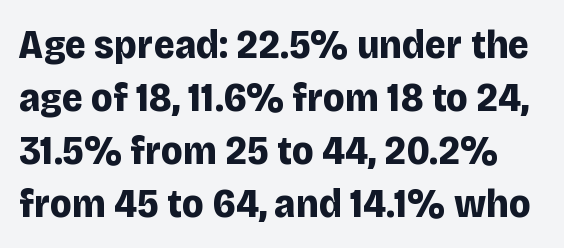
{"serif": "no", "italic": "no", "bold": "yes", "weight": "bold", "width": "normal", "stroke_contrast": "low", "x_height": "large", "monospaced": "no", "underline": "no", "line_spacing": "normal", "line_spacing_ratio": 1.29, "letter_spacing": "normal", "letter_spacing_em": 0.0, "glyph_px": 41}
